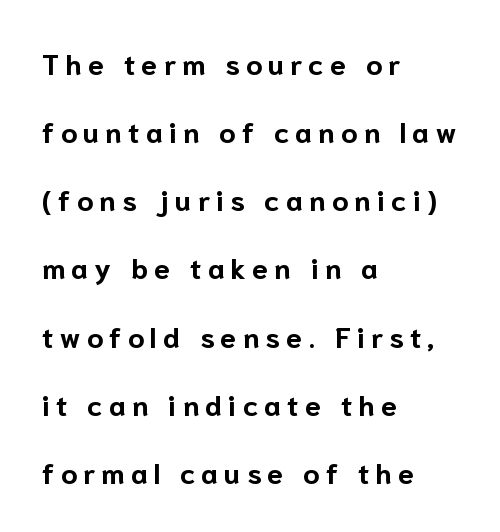
Spacing between characters has been opened up far beyond the box default. If you measured baseline to baseline, you'd find a long distance. This rendering uses left alignment, leaving the right contour irregular. Character widths vary here, with narrow letters taking less room than wide ones. The letters are bold, with thick, heavy strokes.
